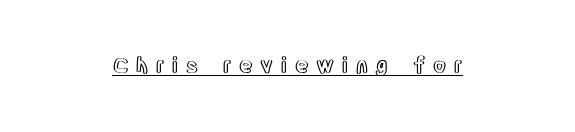
{"italic": "no", "underline": "yes", "letter_spacing": "wide", "letter_spacing_em": 0.37, "glyph_px": 21}
